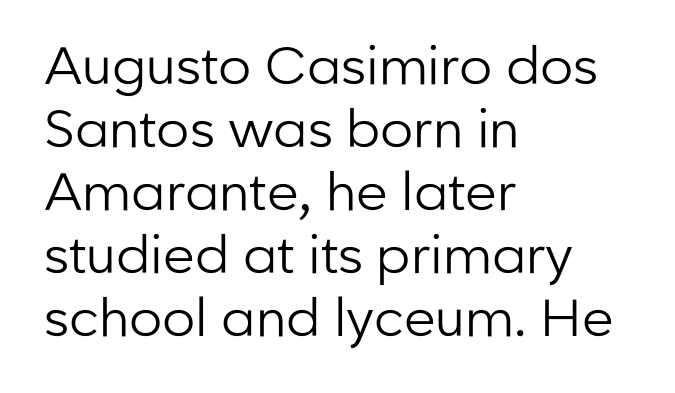
The string is rendered with underlining switched off. It's the straight-up-and-down kind of type. The letters advance in unequal steps, a hallmark of proportional type. Where is the straight margin? On the left. The passage shown is typeset with a sans-serif family. The tracking reads as untouched default to a designer's eye.
